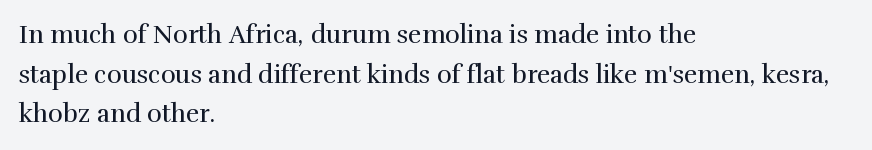
No italicization has been applied; the sample stays upright. Which margin do the lines hug? The left one — the right edge is uneven. Interline gaps are of average width in this sample. Descender tails drop into unmarked territory.
